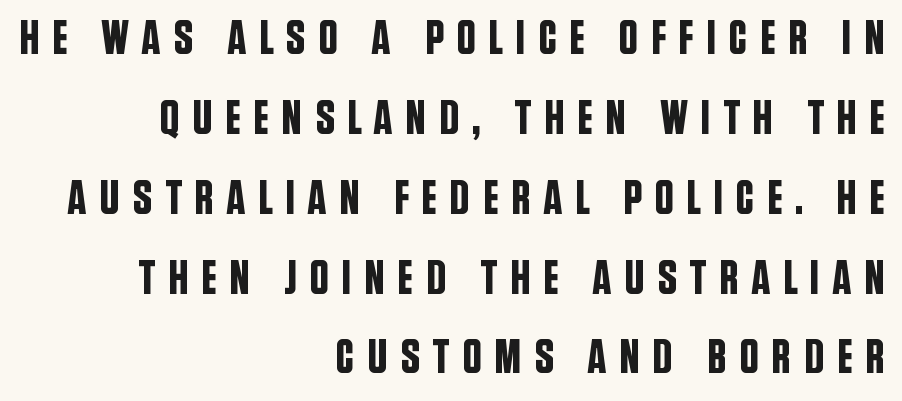
{"serif": "no", "italic": "no", "width": "condensed", "stroke_contrast": "low", "x_height": "large", "monospaced": "no", "underline": "no", "align": "right", "line_spacing": "normal", "line_spacing_ratio": 1.63, "letter_spacing": "wide", "letter_spacing_em": 0.25, "glyph_px": 49}
